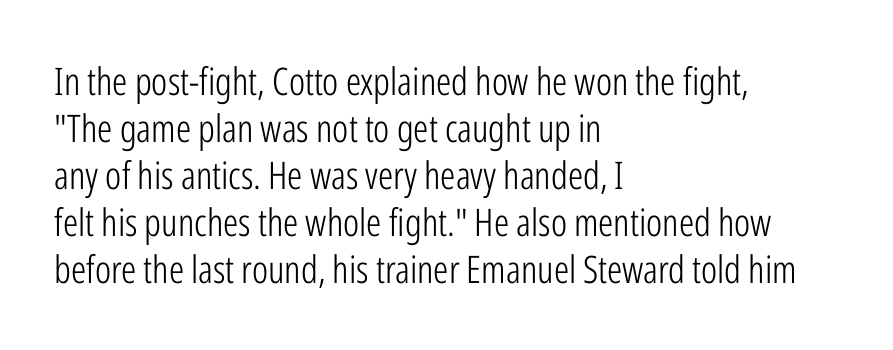
This rendering leaves character spacing at its baseline value. The font sits on the lighter half of the weight spectrum, regular included. A typesetter would label this face a sans. Spacing verdict: proportional, widths tailored to each character.
